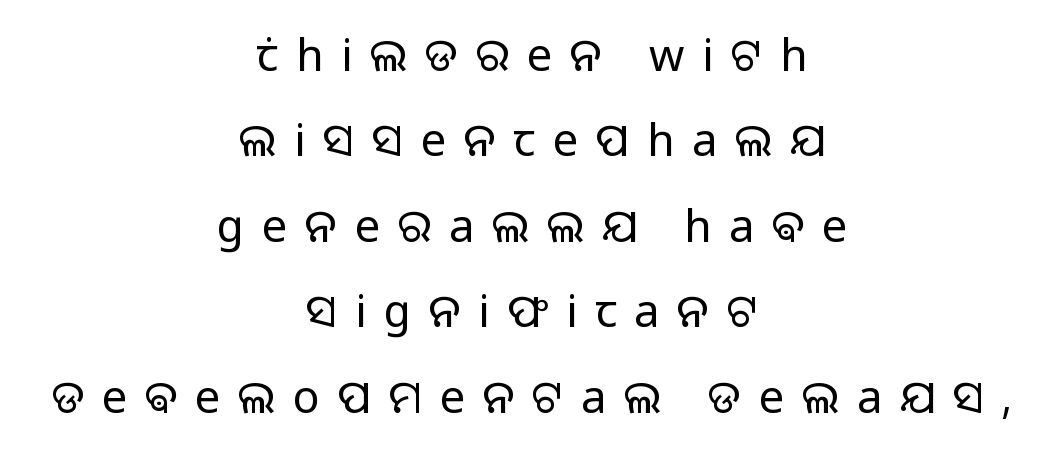
Q: Is the text bold? A: No.
Q: Is the text italic (slanted)? A: No, it is upright.
Q: Is the typeface a serif or a sans-serif typeface? A: Sans-serif.
Q: Is the text underlined? A: No.
Q: How is the paragraph aligned? A: Centered.
Q: Is the spacing between letters normal or unusually wide? A: Unusually wide.
Q: Is the spacing between lines tight, normal or loose? A: Loose.
Q: Width (condensed, normal, or wide)? A: Normal.
Q: Stroke contrast? A: Low.
Q: x-height? A: Medium.
Q: Monospaced? A: No.
